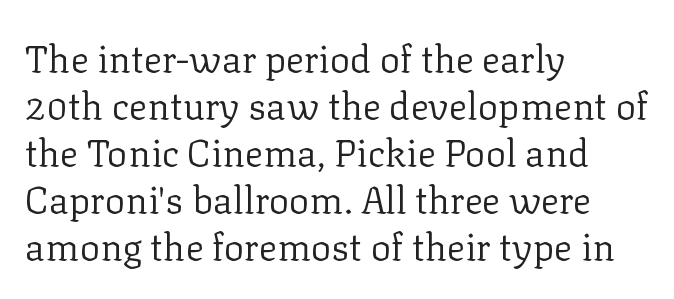
Q: Is the text bold? A: No.
Q: Is the text italic (slanted)? A: No, it is upright.
Q: Is the typeface a serif or a sans-serif typeface? A: Serif.
Q: Is the text underlined? A: No.
Q: How is the paragraph aligned? A: Left-aligned.
Q: Is the spacing between letters normal or unusually wide? A: Normal.
Q: Width (condensed, normal, or wide)? A: Normal.
Q: Stroke contrast? A: Low.
Q: x-height? A: Medium.
Q: Monospaced? A: No.
